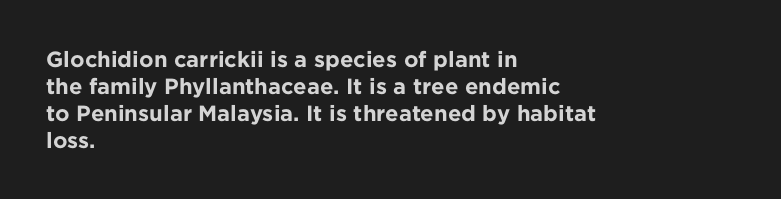
The image shows 22 px bold type, upright; set left-aligned, line spacing 1.22x, normal letter spacing, not underlined.
